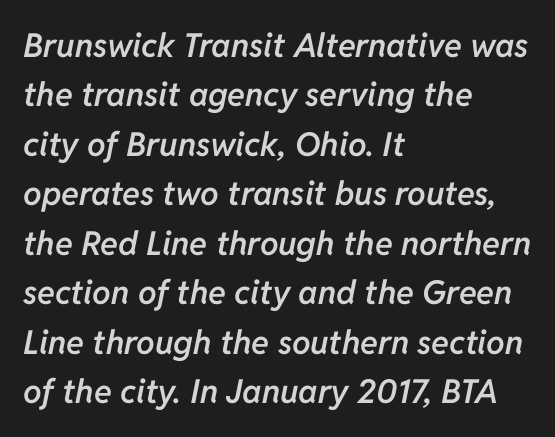
Q: Is the text bold? A: Semi-bold.
Q: Is the text italic (slanted)? A: Yes, it leans right by about 11 degrees.
Q: Is the text underlined? A: No.
Q: How is the paragraph aligned? A: Left-aligned.
Q: Is the spacing between letters normal or unusually wide? A: Normal.
Q: Is the spacing between lines tight, normal or loose? A: Normal.
Q: Width (condensed, normal, or wide)? A: Normal.
Q: Stroke contrast? A: Low.
Q: x-height? A: Medium.
Q: Monospaced? A: No.
